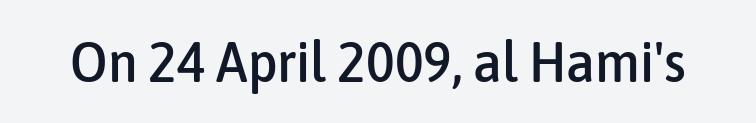
{"serif": "no", "italic": "no", "width": "condensed", "stroke_contrast": "low", "x_height": "medium", "monospaced": "no", "underline": "no", "letter_spacing": "normal", "letter_spacing_em": 0.0, "glyph_px": 57}
